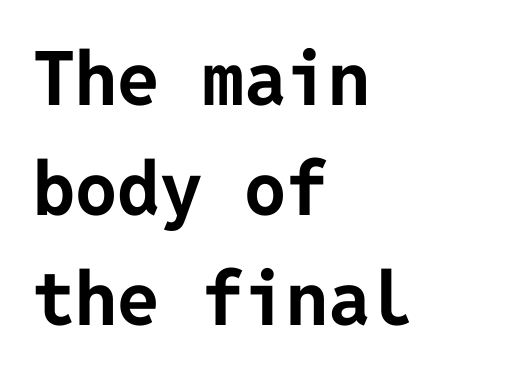
{"serif": "no", "italic": "no", "bold": "yes", "weight": "bold", "width": "normal", "stroke_contrast": "low", "x_height": "medium", "underline": "no", "align": "left", "line_spacing": "normal", "line_spacing_ratio": 1.47, "letter_spacing": "normal", "letter_spacing_em": 0.0, "glyph_px": 75}
